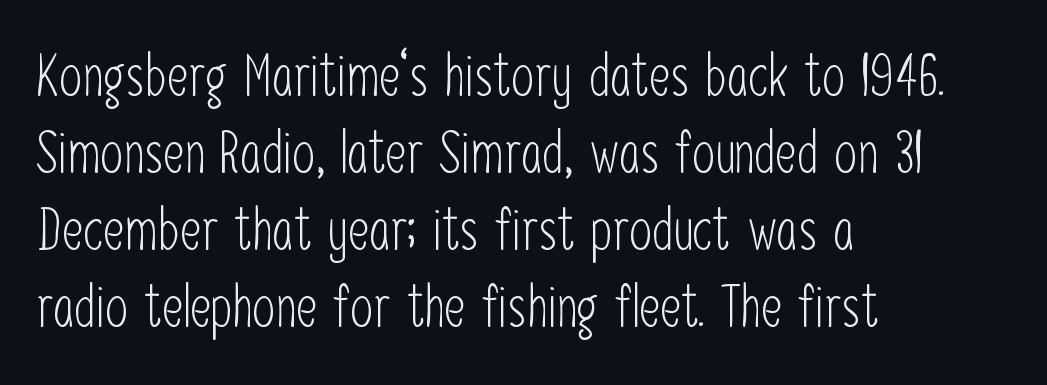
Vertical spacing — default. Weight class: somewhere from thin through regular. Inter-character spacing is left at the font's built-in metrics. This sample uses a sans-serif face. Unlike italic type, these characters show no tilt at all. The letters advance in unequal steps, a hallmark of proportional type.
